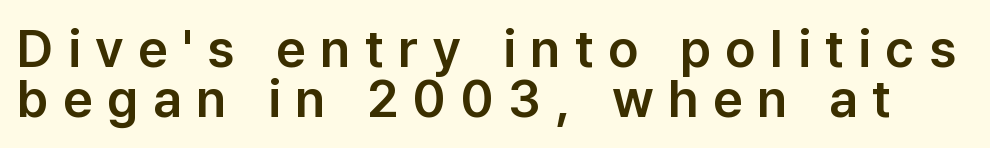
Q: Is the text italic (slanted)? A: No, it is upright.
Q: Is the typeface a serif or a sans-serif typeface? A: Sans-serif.
Q: Is the text underlined? A: No.
Q: Is the spacing between letters normal or unusually wide? A: Unusually wide.
Q: Is the spacing between lines tight, normal or loose? A: Tight.
Q: Width (condensed, normal, or wide)? A: Normal.
Q: Stroke contrast? A: Low.
Q: x-height? A: Medium.
Q: Monospaced? A: No.
